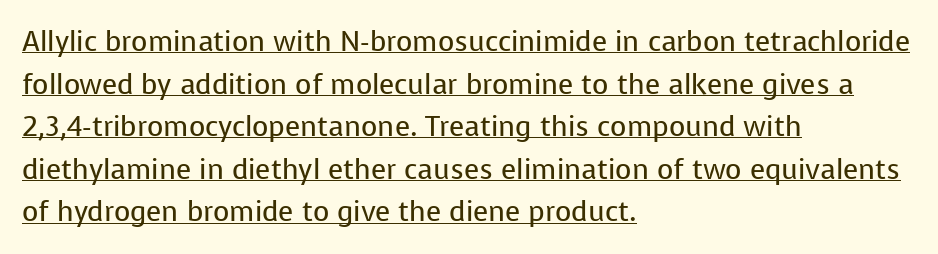
These lines are rendered in a variable-pitch font. Underlining? Definitely there. Leading: standard. On a weight scale, this lands at 450 or below. Line beginnings align vertically; line endings do not.
